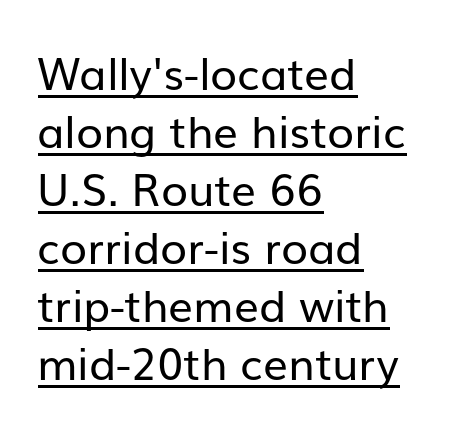
{"serif": "no", "italic": "no", "bold": "no", "weight": "regular", "width": "normal", "stroke_contrast": "low", "x_height": "medium", "monospaced": "no", "underline": "yes", "align": "left", "line_spacing": "normal", "line_spacing_ratio": 1.32, "letter_spacing": "normal", "letter_spacing_em": 0.0, "glyph_px": 44}
